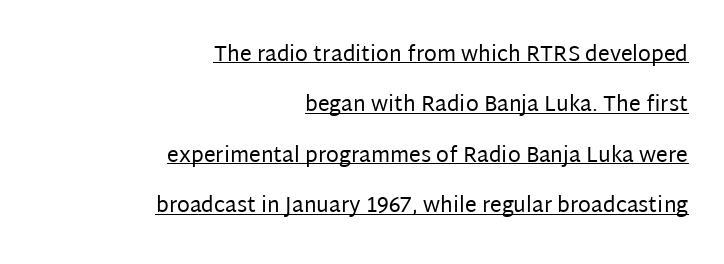
The image shows 21 px text type, upright; set right-aligned, loose line spacing (2.4x), normal letter spacing, underlined.
